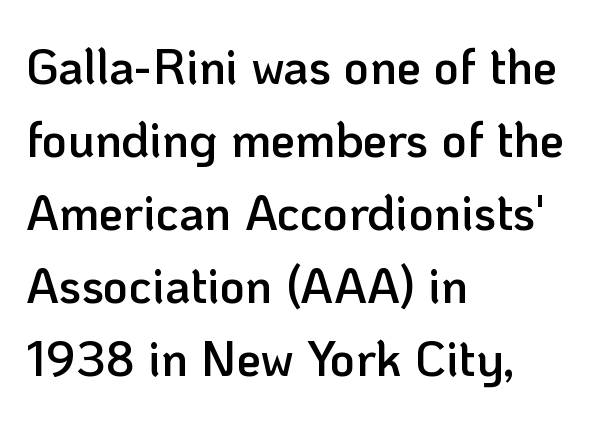
Quick note: not italic, upright. The passage shown is typed in a proportional face where columns would drift. Teacher's note: observe the even left margin — that is flush-left alignment. The line texture is even and compact thanks to regular tracking.
